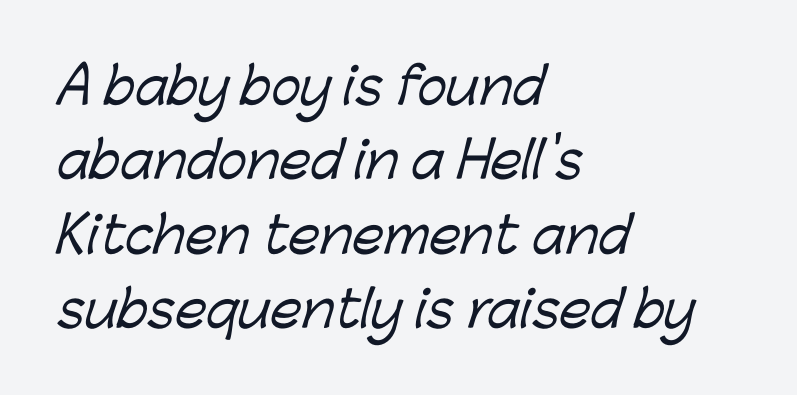
The image shows 50 px sans-serif type; set left-aligned, normal line spacing (1.49x), normal letter spacing, not underlined; low stroke contrast and a medium x-height.
